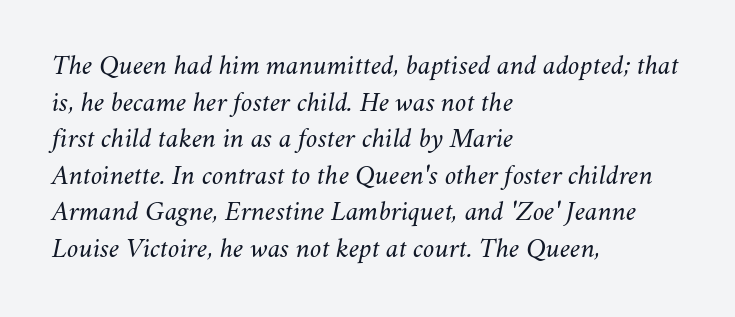
Q: Is the text bold? A: No.
Q: Is the text italic (slanted)? A: Yes, it leans right by about 11 degrees.
Q: Is the text underlined? A: No.
Q: How is the paragraph aligned? A: Left-aligned.
Q: Is the spacing between letters normal or unusually wide? A: Normal.
Q: Is the spacing between lines tight, normal or loose? A: Normal.
Q: Width (condensed, normal, or wide)? A: Normal.
Q: Stroke contrast? A: Medium.
Q: x-height? A: Small.
Q: Monospaced? A: No.
